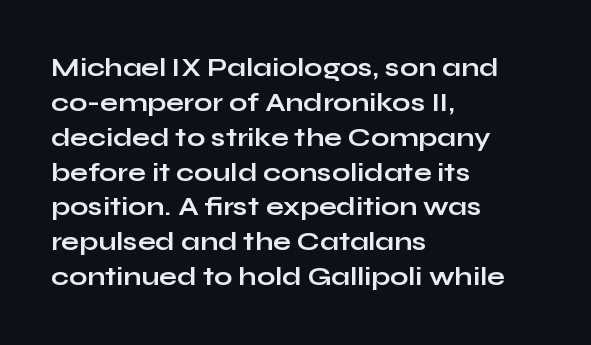
{"italic": "no", "bold": "yes", "underline": "no", "align": "left", "line_spacing": "normal", "line_spacing_ratio": 1.34, "letter_spacing": "normal", "letter_spacing_em": 0.0, "glyph_px": 26}
